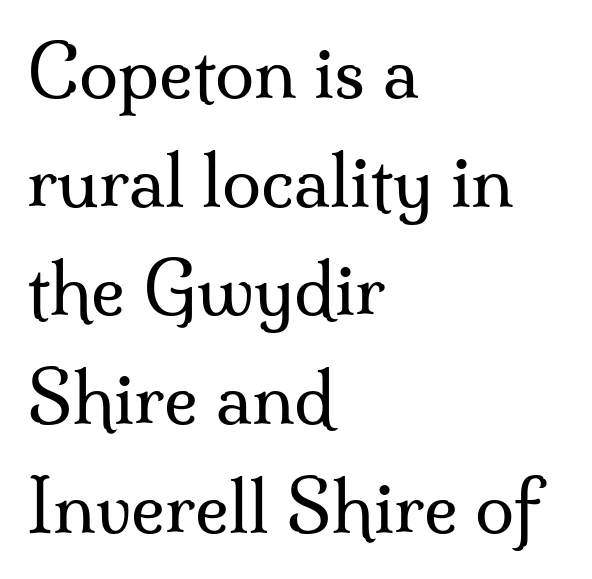
You could not count columns in this text — the font is proportionally spaced. Counters stay open thanks to moderate or lighter strokes. Evenly set lines give the paragraph a standard silhouette. Posture: upright roman. Which margin do the lines hug? The left one — the right edge is uneven. A typesetter would label this face a serif.
